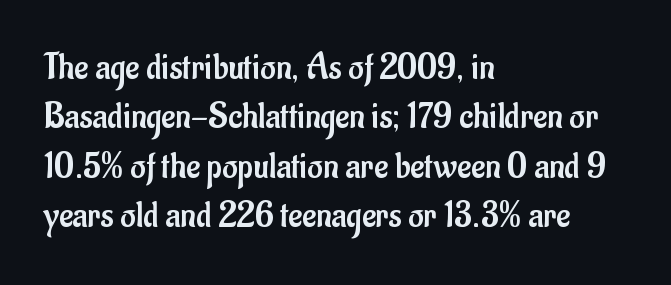
{"serif": "no", "italic": "no", "bold": "no", "weight": "regular", "width": "condensed", "stroke_contrast": "low", "x_height": "small", "monospaced": "no", "underline": "no", "align": "left", "line_spacing": "normal", "line_spacing_ratio": 1.3, "letter_spacing": "normal", "letter_spacing_em": 0.0, "glyph_px": 38}
